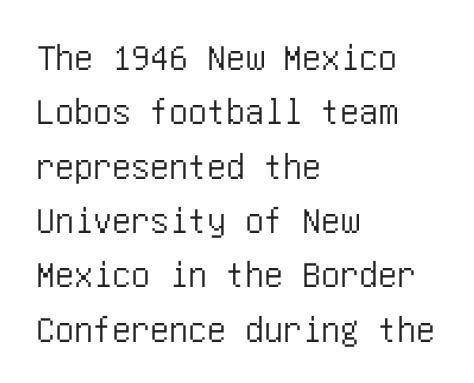
{"serif": "no", "italic": "no", "width": "condensed", "stroke_contrast": "low", "x_height": "large", "underline": "no", "align": "left", "line_spacing": "normal", "line_spacing_ratio": 1.43, "letter_spacing": "normal", "letter_spacing_em": 0.0, "glyph_px": 38}
